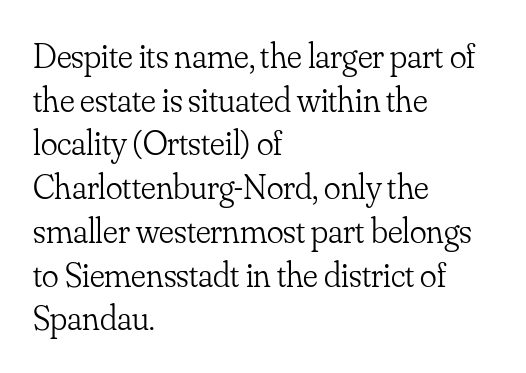
The image shows 35 px light serif type, upright; set left-aligned, normal line spacing (1.25x), normal letter spacing, not underlined; low stroke contrast and a small x-height.
